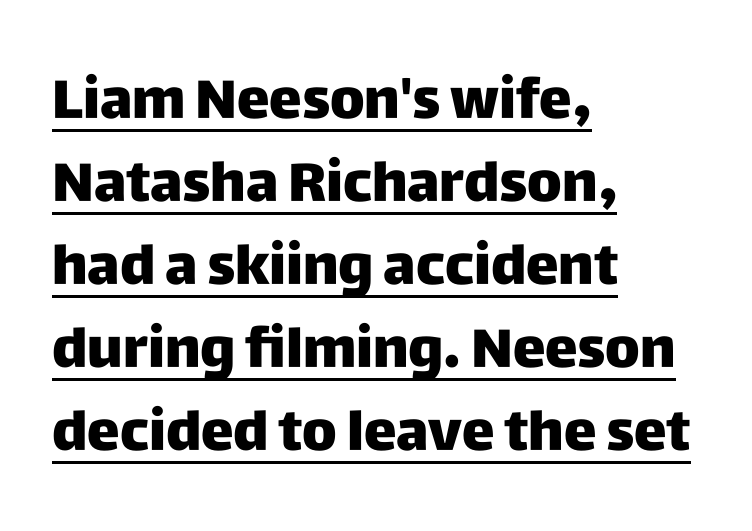
Q: Is the text italic (slanted)? A: No, it is upright.
Q: Is the typeface a serif or a sans-serif typeface? A: Sans-serif.
Q: Is the text underlined? A: Yes.
Q: How is the paragraph aligned? A: Left-aligned.
Q: Is the spacing between letters normal or unusually wide? A: Normal.
Q: Is the spacing between lines tight, normal or loose? A: Normal.
Q: Width (condensed, normal, or wide)? A: Normal.
Q: Stroke contrast? A: Low.
Q: x-height? A: Large.
Q: Monospaced? A: No.
